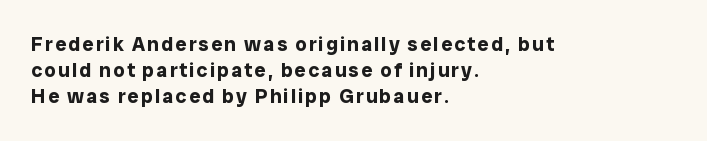
Q: Is the text bold? A: Yes.
Q: Is the text italic (slanted)? A: No, it is upright.
Q: Is the text underlined? A: No.
Q: How is the paragraph aligned? A: Left-aligned.
Q: Is the spacing between lines tight, normal or loose? A: Normal.
